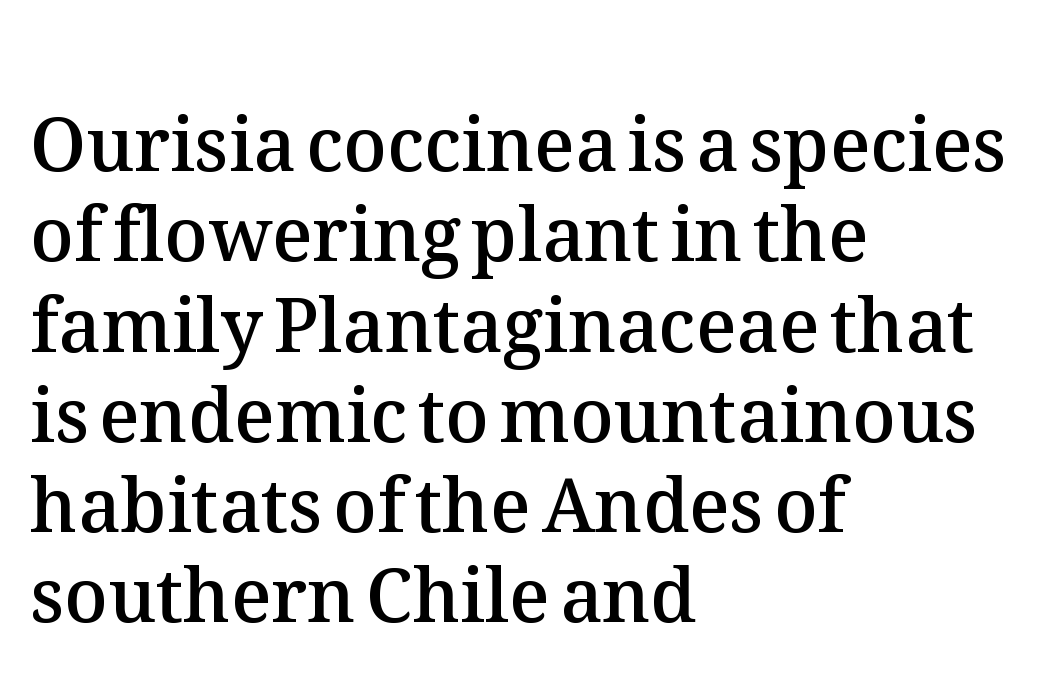
{"italic": "no", "bold": "semi", "weight": "semibold", "width": "normal", "stroke_contrast": "medium", "x_height": "medium", "monospaced": "no", "underline": "no", "align": "left", "line_spacing_ratio": 1.22, "letter_spacing": "normal", "letter_spacing_em": 0.0, "glyph_px": 74}
